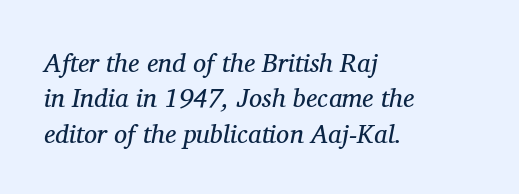
Q: Is the text bold? A: No.
Q: Is the text italic (slanted)? A: Yes, it leans right by about 11 degrees.
Q: Is the text underlined? A: No.
Q: How is the paragraph aligned? A: Left-aligned.
Q: Is the spacing between letters normal or unusually wide? A: Normal.
Q: Is the spacing between lines tight, normal or loose? A: Normal.
